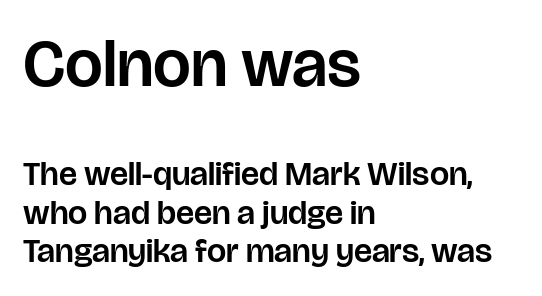
{"serif": "no", "italic": "no", "width": "normal", "stroke_contrast": "low", "x_height": "large", "monospaced": "no", "underline": "no", "align": "left", "line_spacing": "tight", "line_spacing_ratio": 1.14, "letter_spacing": "normal", "letter_spacing_em": 0.0, "larger_block": "first", "size_ratio": 1.97, "glyph_px": 67}
